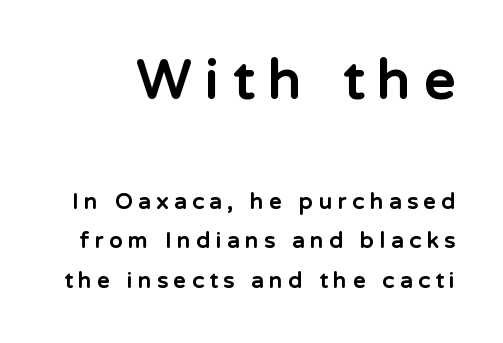
The image shows 54 px bold sans-serif type, upright; set line spacing 1.79x, unusually wide letter spacing (+0.26 em), not underlined; the first (top) block is 2.45x larger; low stroke contrast and a medium x-height.
